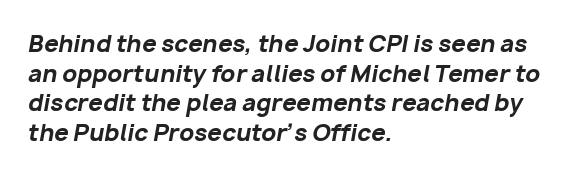
Q: Is the text bold? A: Yes.
Q: Is the text italic (slanted)? A: Yes, it leans right by about 10 degrees.
Q: Is the text underlined? A: No.
Q: How is the paragraph aligned? A: Left-aligned.
Q: Is the spacing between letters normal or unusually wide? A: Normal.
Q: Is the spacing between lines tight, normal or loose? A: Normal.
